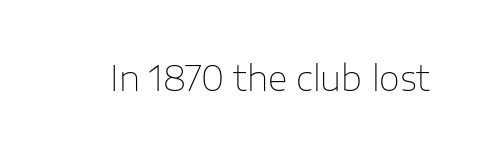
The image shows 34 px thin sans-serif type, upright; set normal letter spacing, not underlined; low stroke contrast and a medium x-height.
